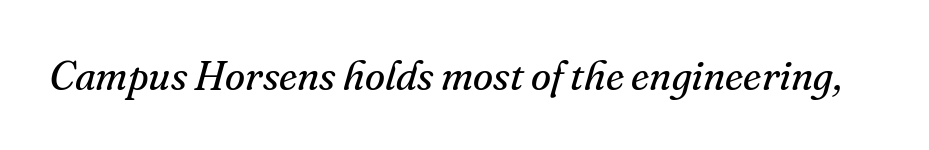
Q: Is the text bold? A: No.
Q: Is the text italic (slanted)? A: Yes, it leans right by about 16 degrees.
Q: Is the typeface a serif or a sans-serif typeface? A: Serif.
Q: Is the text underlined? A: No.
Q: Is the spacing between letters normal or unusually wide? A: Normal.
Q: Width (condensed, normal, or wide)? A: Normal.
Q: Stroke contrast? A: Medium.
Q: x-height? A: Small.
Q: Monospaced? A: No.
